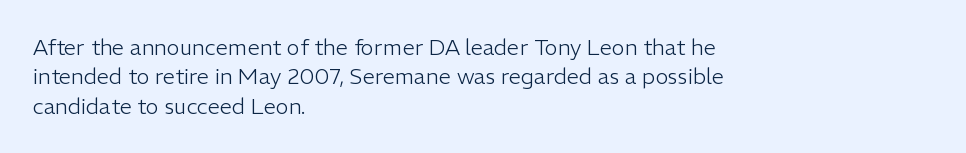
Q: Is the text bold? A: No.
Q: Is the text italic (slanted)? A: No, it is upright.
Q: Is the text underlined? A: No.
Q: How is the paragraph aligned? A: Left-aligned.
Q: Is the spacing between letters normal or unusually wide? A: Normal.
Q: Is the spacing between lines tight, normal or loose? A: Normal.
